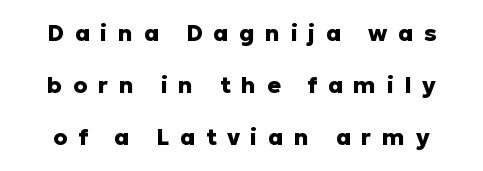
Is there any slant? The stems are plumb. Any mark beneath the type? The region is blank. Vertical spacing — loose. Here the glyphs are tracked loosely, breaking word shapes into spaced letters.
